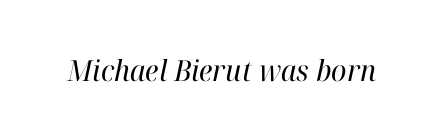
The image shows 29 px regular-weight serif type, italic (leaning right); set normal letter spacing, not underlined; high stroke contrast and a medium x-height.
